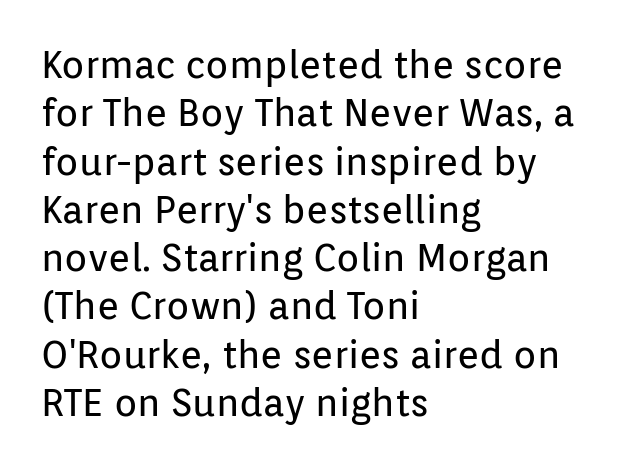
The lines in this sample share a left origin and differ only in where they stop. Counters stay open thanks to moderate or lighter strokes. Examine the stroke ends and you'll find no serifs. Caption: standard tracking, unaltered. The space beneath each line is pristine and unruled.
